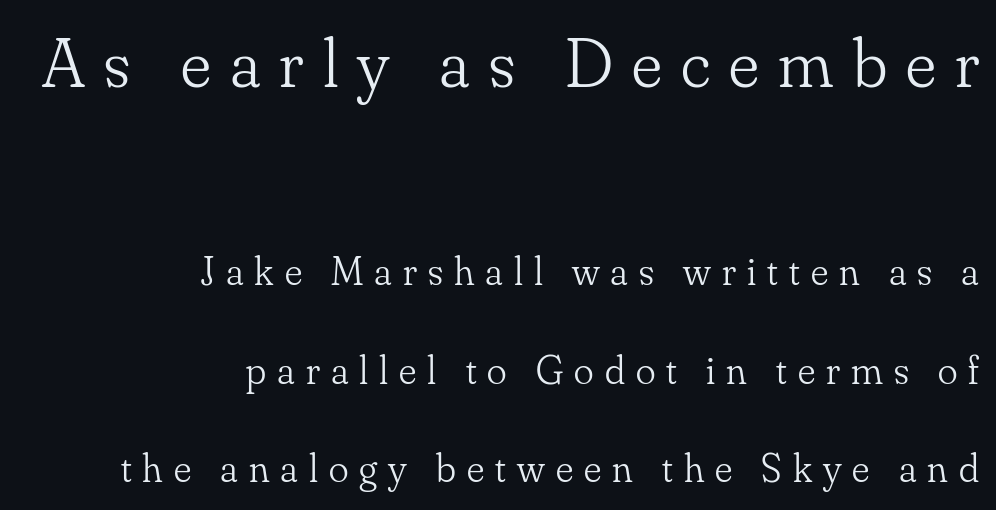
The image shows 71 px light serif type, upright; set right-aligned, loose line spacing (2.4x), unusually wide letter spacing (+0.27 em), not underlined; the first (top) block is 1.73x larger; low stroke contrast and a small x-height.
